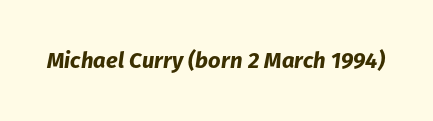
The image shows 22 px bold type, italic (leaning right); set normal letter spacing, not underlined.
